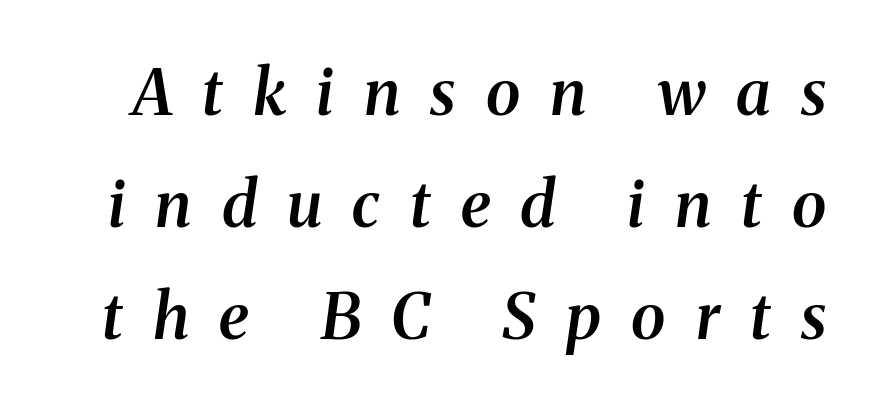
Q: Is the text bold? A: Semi-bold.
Q: Is the text italic (slanted)? A: Yes, it leans right by about 8 degrees.
Q: Is the typeface a serif or a sans-serif typeface? A: Serif.
Q: Is the text underlined? A: No.
Q: Is the spacing between letters normal or unusually wide? A: Unusually wide.
Q: Width (condensed, normal, or wide)? A: Normal.
Q: Stroke contrast? A: Medium.
Q: x-height? A: Medium.
Q: Monospaced? A: No.
